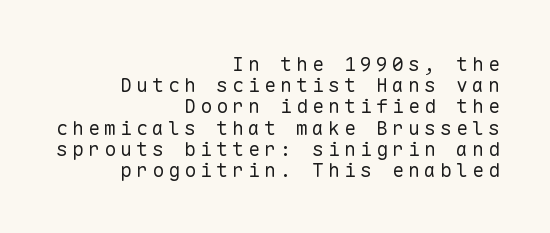
{"italic": "no", "bold": "no", "underline": "no", "align": "right", "line_spacing": "tight", "line_spacing_ratio": 1.06, "letter_spacing": "wide", "letter_spacing_em": 0.2, "glyph_px": 20}
